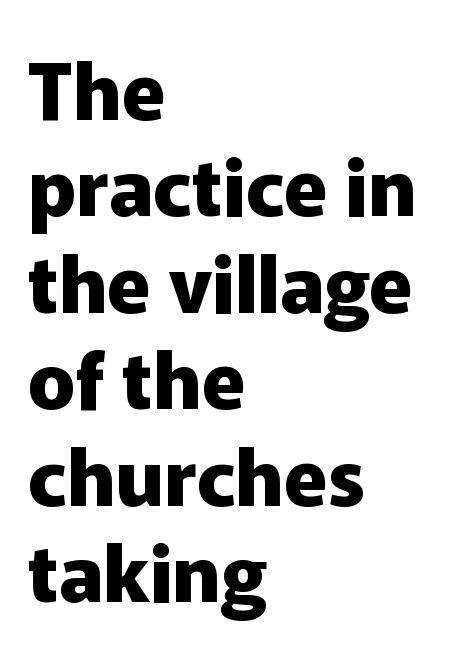
Q: Is the text bold? A: Yes.
Q: Is the text italic (slanted)? A: No, it is upright.
Q: Is the typeface a serif or a sans-serif typeface? A: Sans-serif.
Q: Is the text underlined? A: No.
Q: How is the paragraph aligned? A: Left-aligned.
Q: Is the spacing between letters normal or unusually wide? A: Normal.
Q: Width (condensed, normal, or wide)? A: Normal.
Q: Stroke contrast? A: Low.
Q: x-height? A: Medium.
Q: Monospaced? A: No.
